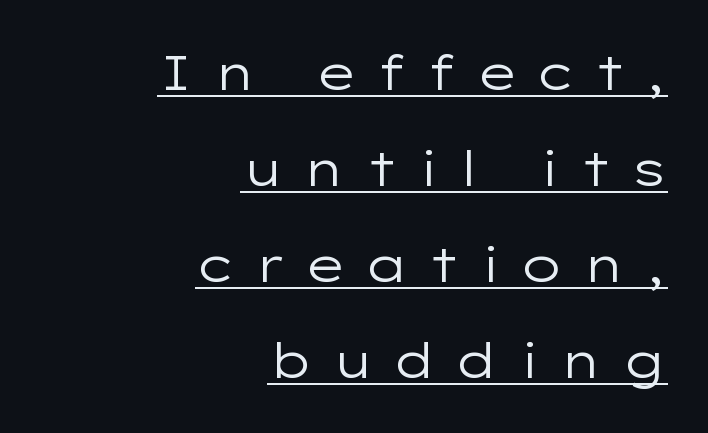
The image shows 49 px regular-weight, wide sans-serif type, upright; set right-aligned, loose line spacing (1.96x), unusually wide letter spacing (+0.38 em), underlined; low stroke contrast and a medium x-height.
